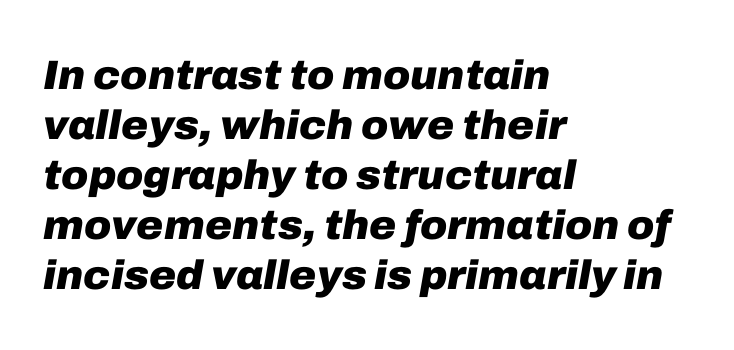
Q: Is the text bold? A: Yes.
Q: Is the text italic (slanted)? A: Yes, it leans right by about 10 degrees.
Q: Is the text underlined? A: No.
Q: How is the paragraph aligned? A: Left-aligned.
Q: Is the spacing between letters normal or unusually wide? A: Normal.
Q: Width (condensed, normal, or wide)? A: Normal.
Q: Stroke contrast? A: Low.
Q: x-height? A: Medium.
Q: Monospaced? A: No.
